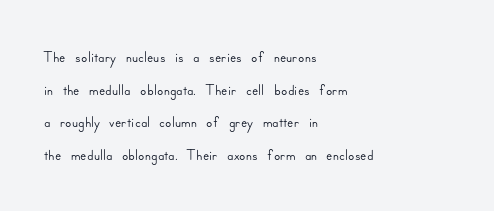
The image shows 23 px text type, upright; set left-aligned, normal line spacing (1.42x), normal letter spacing, not underlined.
